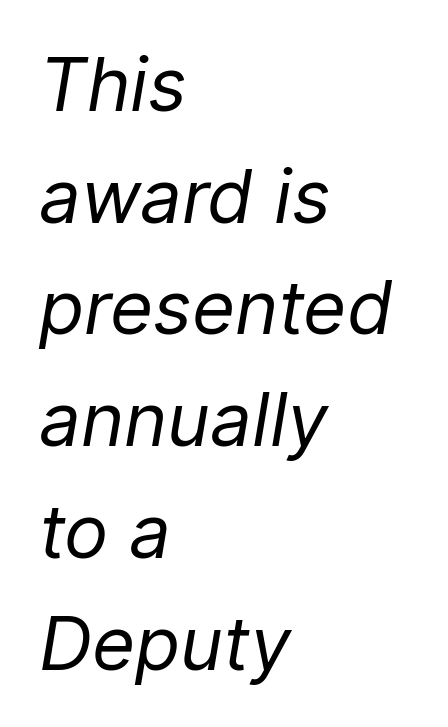
Q: Is the text bold? A: No.
Q: Is the text italic (slanted)? A: Yes, it leans right by about 9 degrees.
Q: Is the text underlined? A: No.
Q: How is the paragraph aligned? A: Left-aligned.
Q: Is the spacing between letters normal or unusually wide? A: Normal.
Q: Is the spacing between lines tight, normal or loose? A: Normal.
Q: Width (condensed, normal, or wide)? A: Normal.
Q: Stroke contrast? A: Low.
Q: x-height? A: Medium.
Q: Monospaced? A: No.
